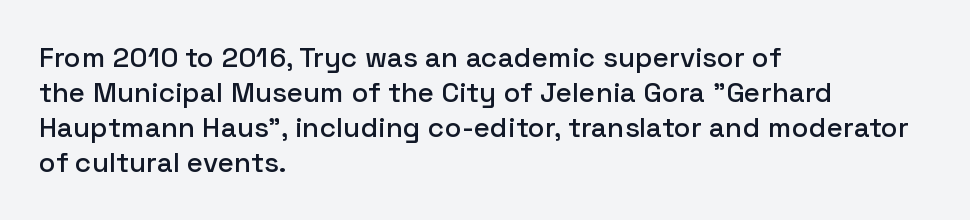
The image shows 28 px sans-serif type, upright; set left-aligned, normal line spacing (1.25x), normal letter spacing, not underlined; low stroke contrast and a medium x-height.
